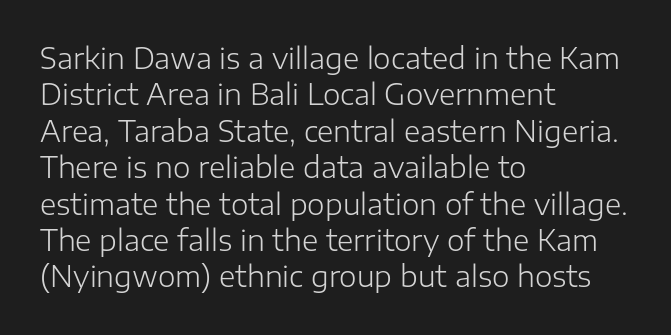
{"serif": "no", "italic": "no", "bold": "no", "weight": "light", "width": "normal", "stroke_contrast": "low", "x_height": "medium", "monospaced": "no", "underline": "no", "align": "left", "line_spacing": "normal", "line_spacing_ratio": 1.3, "letter_spacing": "normal", "letter_spacing_em": 0.0, "glyph_px": 28}
